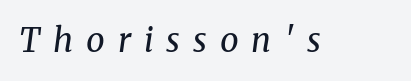
The image shows 33 px regular-weight serif type, italic (leaning right); set unusually wide letter spacing (+0.39 em), not underlined; medium stroke contrast and a medium x-height.
